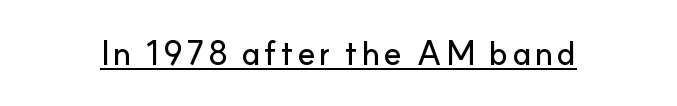
Q: Is the text italic (slanted)? A: No, it is upright.
Q: Is the typeface a serif or a sans-serif typeface? A: Sans-serif.
Q: Is the text underlined? A: Yes.
Q: Width (condensed, normal, or wide)? A: Normal.
Q: Stroke contrast? A: Low.
Q: x-height? A: Small.
Q: Monospaced? A: No.
